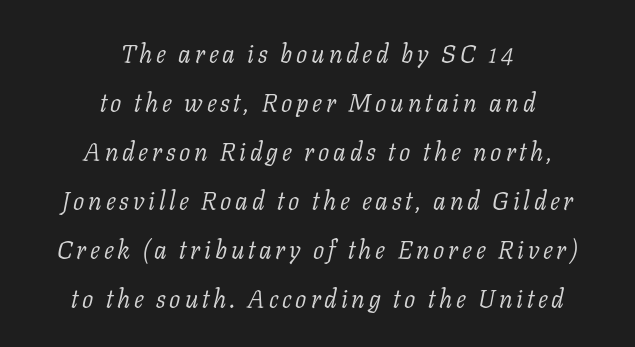
{"italic": "yes", "lean": "right", "slant_degrees": 11, "bold": "no", "underline": "no", "align": "center", "line_spacing": "loose", "line_spacing_ratio": 1.96, "glyph_px": 25}
